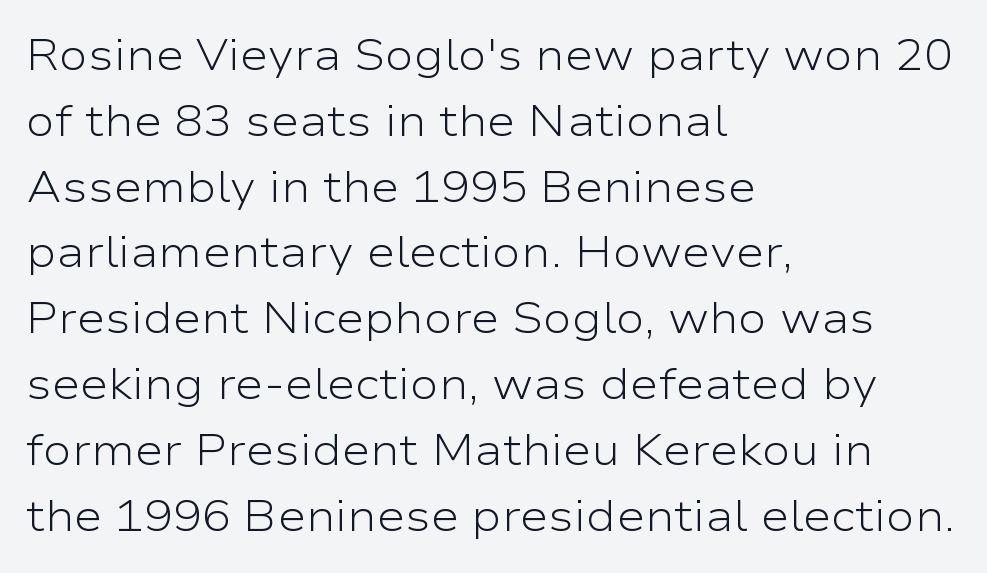
Glance below the letters and you will spot only blank space. Caption: standard tracking, unaltered. Honestly, the row spacing looks completely unremarkable. Counters stay open thanks to moderate or lighter strokes.
